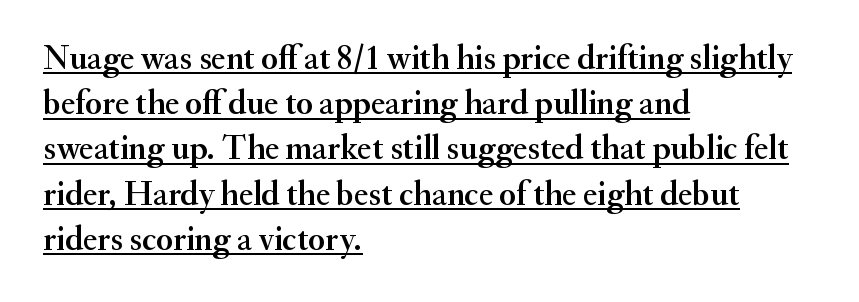
The type sits square on the baseline with zero lean. You could not count columns in this text — the font is proportionally spaced. The paragraph shown leans on its left margin. Regarding leading, the lines here are spaced in the standard way.
